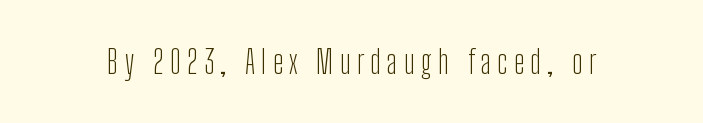
The image shows 32 px light, condensed sans-serif type, upright; set not underlined; low stroke contrast and a medium x-height.
